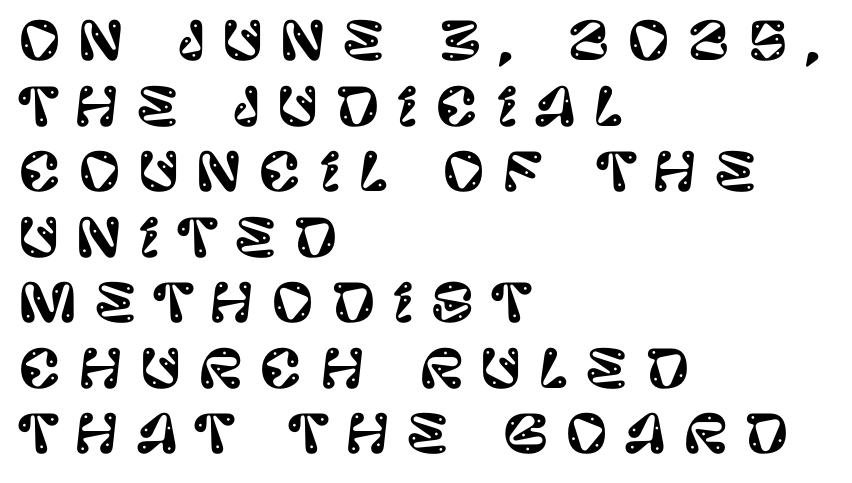
The image shows 52 px sans-serif type; set left-aligned, normal line spacing (1.26x), unusually wide letter spacing (+0.32 em), not underlined; low stroke contrast and a large x-height.
